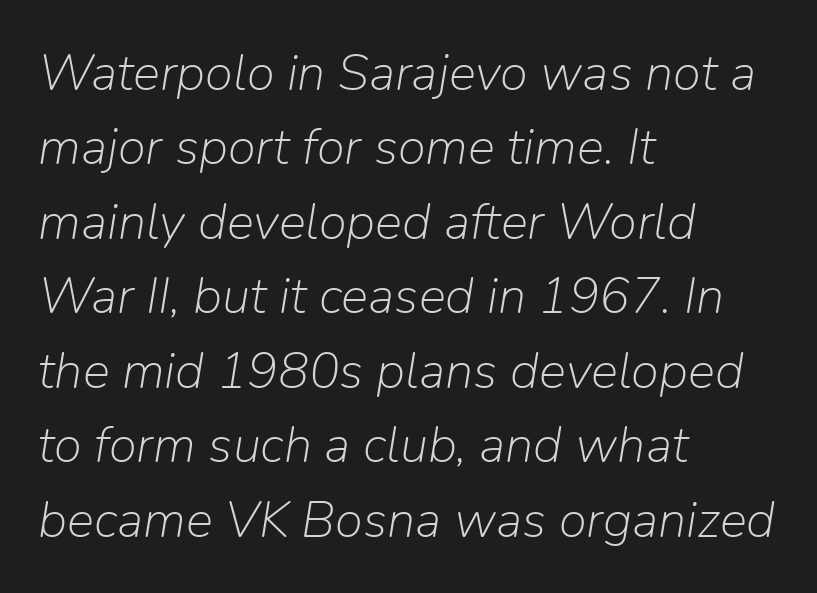
{"italic": "yes", "lean": "right", "slant_degrees": 9, "bold": "no", "weight": "light", "width": "normal", "stroke_contrast": "low", "x_height": "medium", "monospaced": "no", "underline": "no", "align": "left", "line_spacing": "normal", "line_spacing_ratio": 1.46, "letter_spacing": "normal", "letter_spacing_em": 0.0, "glyph_px": 51}
